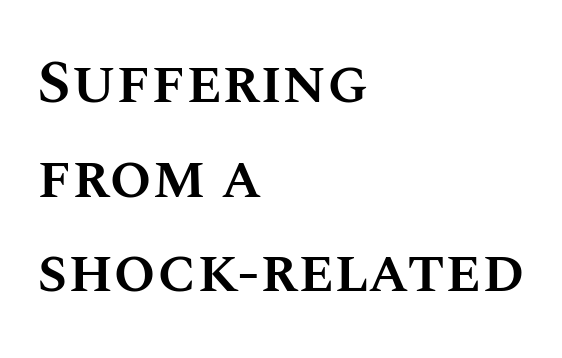
{"italic": "no", "bold": "semi", "weight": "semibold", "width": "normal", "stroke_contrast": "medium", "x_height": "large", "monospaced": "no", "underline": "no", "align": "left", "line_spacing": "normal", "line_spacing_ratio": 1.55, "letter_spacing": "normal", "letter_spacing_em": 0.0, "glyph_px": 61}
